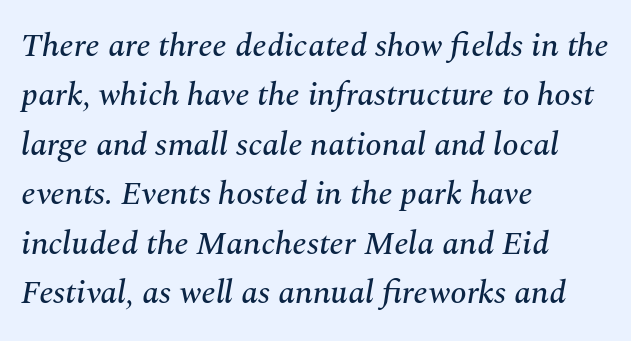
Quick note: underline off. Standard letterfit; no display-style spreading of the glyphs. Quick note: interline space is typical. Regarding serifs, this sample has them. The typesetter chose a ragged-right arrangement here.
